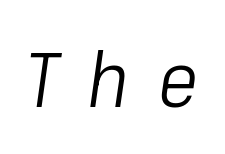
Q: Is the text bold? A: No.
Q: Is the text italic (slanted)? A: Yes, it leans right by about 8 degrees.
Q: Is the text underlined? A: No.
Q: Is the spacing between letters normal or unusually wide? A: Unusually wide.
Q: Width (condensed, normal, or wide)? A: Condensed.
Q: Stroke contrast? A: Low.
Q: x-height? A: Medium.
Q: Monospaced? A: No.
